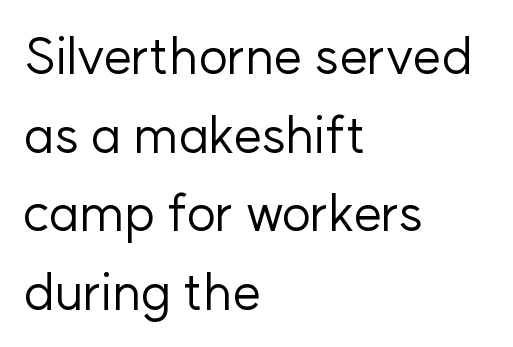
The letters advance in unequal steps, a hallmark of proportional type. The typography opts for an upright posture over an oblique one. Is there much room between lines? A standard amount, neither cramped nor airy. Caption: multi-line text, flush left, ragged right. Regarding serifs, this sample does without them. Bold? No — there's no thickening of the strokes.
